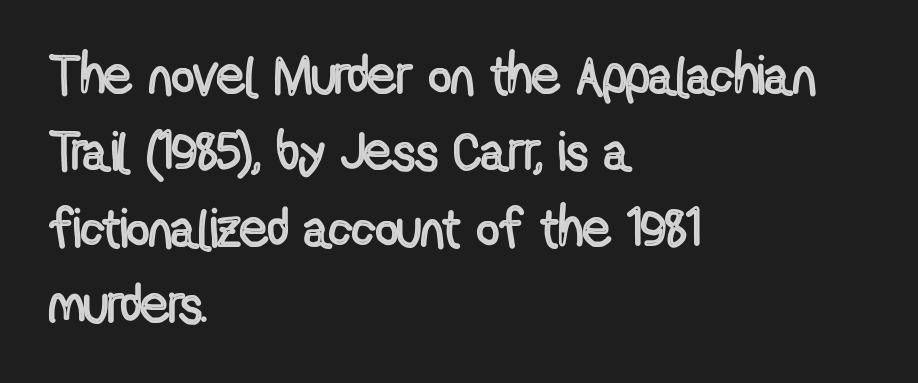
{"italic": "no", "width": "condensed", "x_height": "medium", "monospaced": "no", "underline": "no", "align": "left", "line_spacing": "normal", "line_spacing_ratio": 1.39, "letter_spacing": "normal", "letter_spacing_em": 0.0, "glyph_px": 55}
